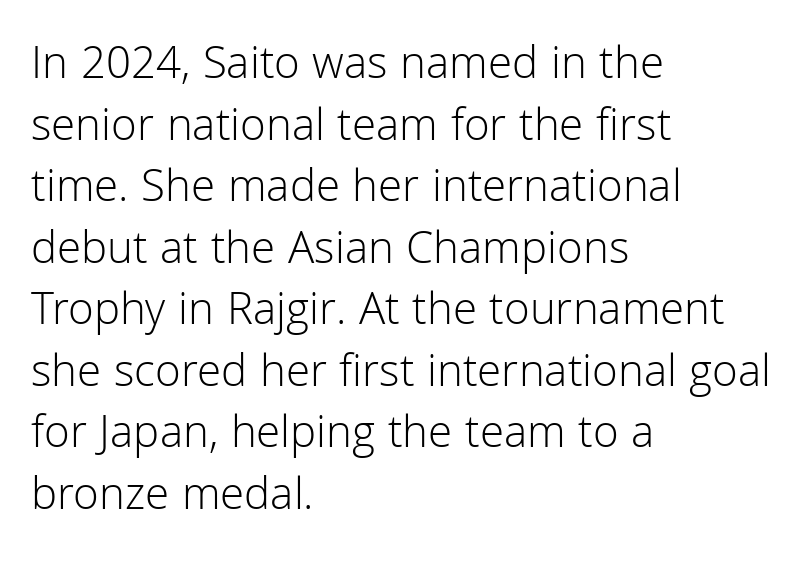
{"serif": "no", "italic": "no", "bold": "no", "weight": "light", "width": "normal", "stroke_contrast": "low", "x_height": "medium", "monospaced": "no", "underline": "no", "align": "left", "line_spacing": "normal", "line_spacing_ratio": 1.31, "letter_spacing": "normal", "letter_spacing_em": 0.0, "glyph_px": 47}
